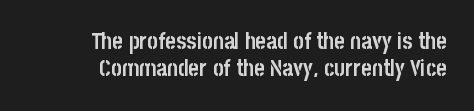
What stands out about the letter spacing? Nothing — it is the standard amount. Alignment: flush right. Italic? Not at all — the glyphs are vertical. What weight is shown? A full bold with thick strokes. Check the space under the baseline: it is left empty.
